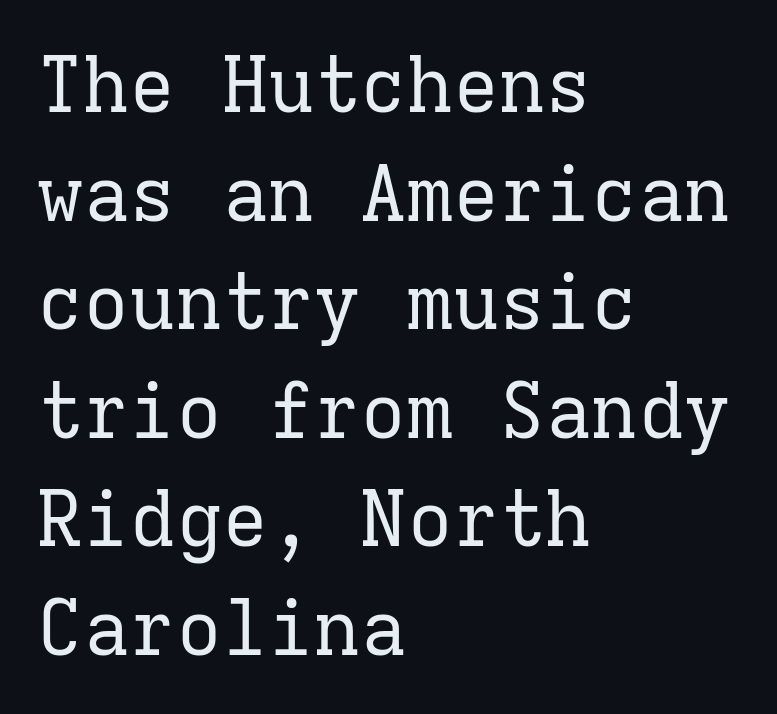
The image shows 77 px regular-weight serif type, upright, monospaced; set left-aligned, normal line spacing (1.41x), normal letter spacing, not underlined; low stroke contrast and a medium x-height.
